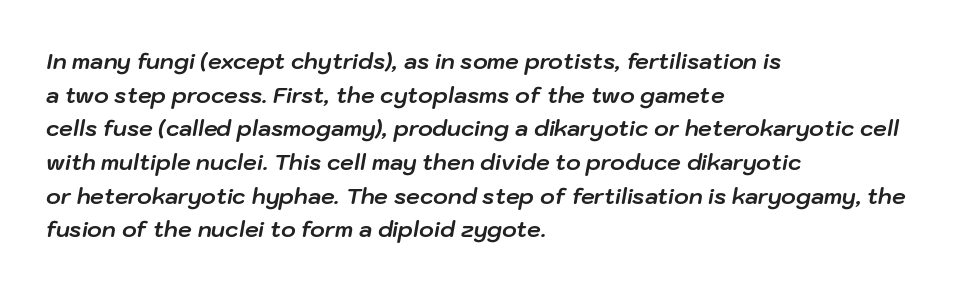
{"italic": "yes", "lean": "right", "slant_degrees": 10, "bold": "yes", "underline": "no", "align": "left", "line_spacing": "normal", "line_spacing_ratio": 1.53, "letter_spacing": "normal", "letter_spacing_em": 0.0, "glyph_px": 22}
